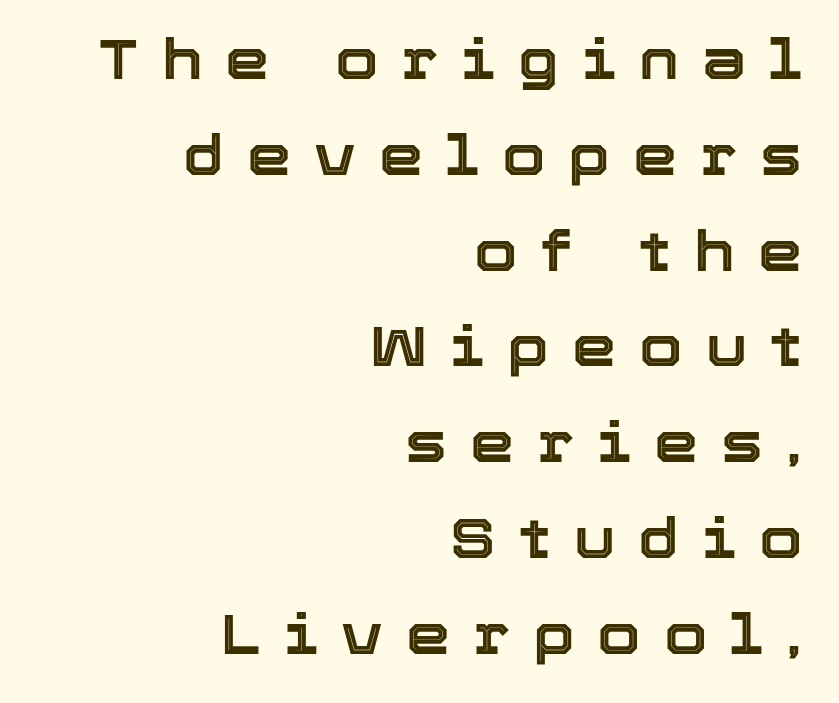
The image shows 56 px text type, upright; set right-aligned, line spacing 1.71x, unusually wide letter spacing (+0.41 em), not underlined; a medium x-height.
